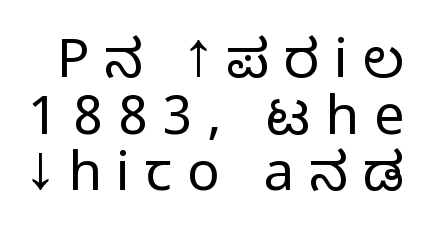
This rendering features lettering with no underline. Spacing verdict: proportional, widths tailored to each character. How are the letters spaced? Widely, with obvious added tracking. Line spacing here is tight. Notice how the stems are strictly vertical — no italics here.
